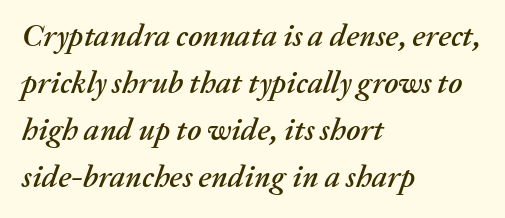
{"italic": "yes", "lean": "right", "slant_degrees": 20, "width": "normal", "stroke_contrast": "medium", "x_height": "medium", "monospaced": "no", "underline": "no", "align": "left", "line_spacing": "normal", "line_spacing_ratio": 1.52, "letter_spacing": "normal", "letter_spacing_em": 0.0, "glyph_px": 31}
